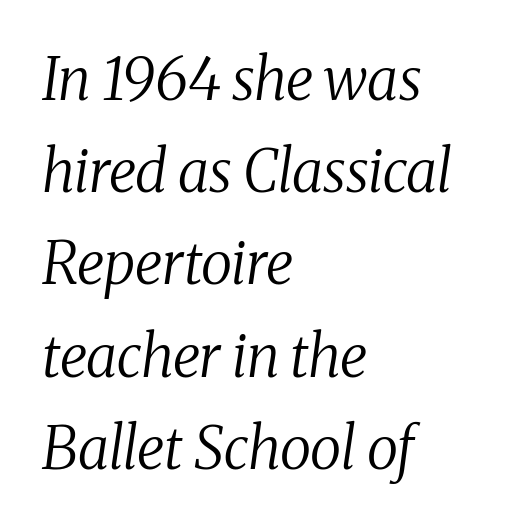
The image shows 58 px regular-weight serif type, italic (leaning right); set left-aligned, normal line spacing (1.59x), normal letter spacing, not underlined; medium stroke contrast and a medium x-height.
